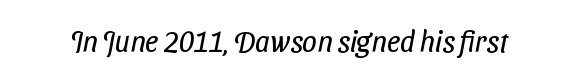
{"serif": "no", "bold": "no", "weight": "regular", "width": "condensed", "stroke_contrast": "low", "x_height": "medium", "monospaced": "no", "underline": "no", "letter_spacing": "normal", "letter_spacing_em": 0.0, "glyph_px": 29}
